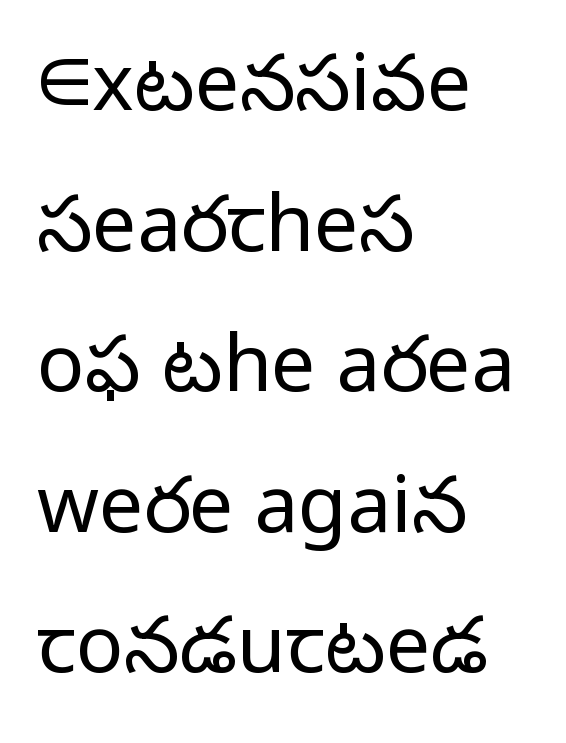
Q: Is the text bold? A: No.
Q: Is the text italic (slanted)? A: No, it is upright.
Q: Is the typeface a serif or a sans-serif typeface? A: Sans-serif.
Q: Is the text underlined? A: No.
Q: How is the paragraph aligned? A: Left-aligned.
Q: Is the spacing between letters normal or unusually wide? A: Normal.
Q: Width (condensed, normal, or wide)? A: Normal.
Q: Stroke contrast? A: Low.
Q: x-height? A: Medium.
Q: Monospaced? A: No.
